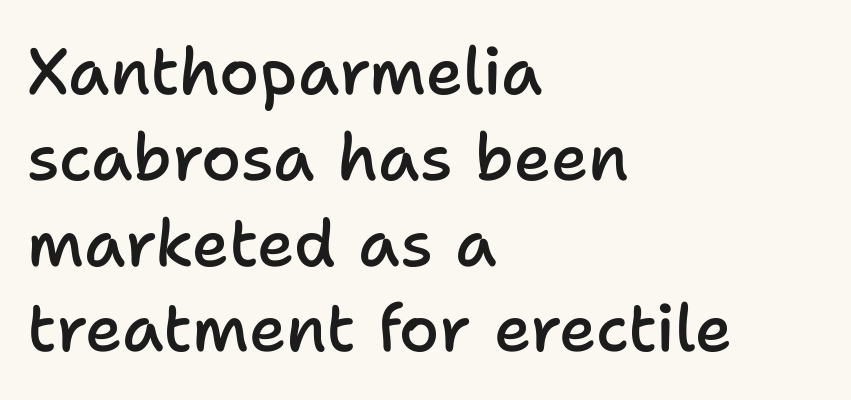
Spacing verdict: proportional, widths tailored to each character. No italicization has been applied; the sample stays upright. Has an underline been added? It has not. Does the weight exceed regular? Yes, but only to semibold. Regarding leading, the lines here are spaced in the standard way. A typesetter would call this zero additional tracking.
